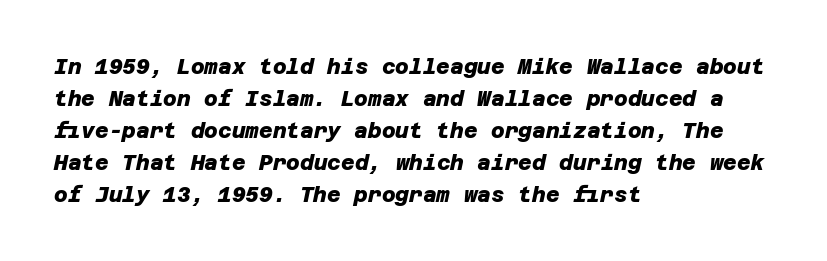
Q: Is the text bold? A: Yes.
Q: Is the text underlined? A: No.
Q: How is the paragraph aligned? A: Left-aligned.
Q: Is the spacing between letters normal or unusually wide? A: Normal.
Q: Is the spacing between lines tight, normal or loose? A: Normal.
